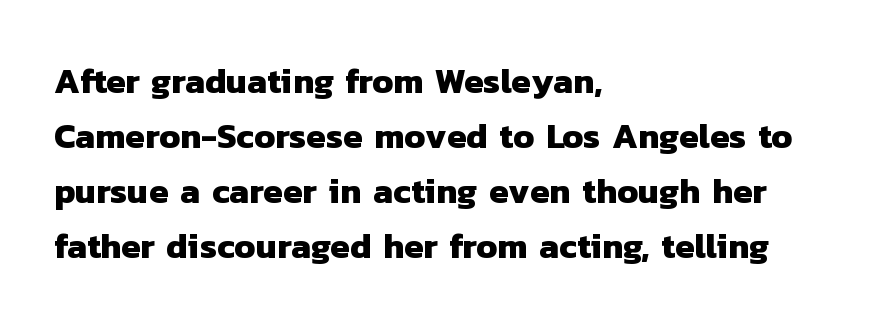
The ragged edge is on the right, which tells us the setting is flush left. Observe the ordinary spacing: letters are neighbours, not strangers. I'd call this a sans setting — the letters go barefoot. The letters are bold, with thick, heavy strokes.
